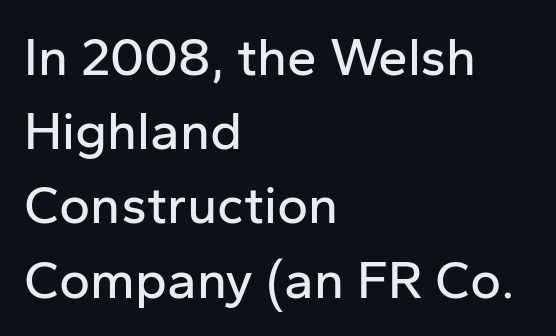
This sample is left-justified, so line endings fall wherever the words run out. These lines are composed in type without serifs. Does extra space separate the letters? No, they use regular spacing. The type sits square on the baseline with zero lean. Baseline-to-baseline distance is the conventional proportion of letter height. Spacing verdict: proportional, widths tailored to each character.
